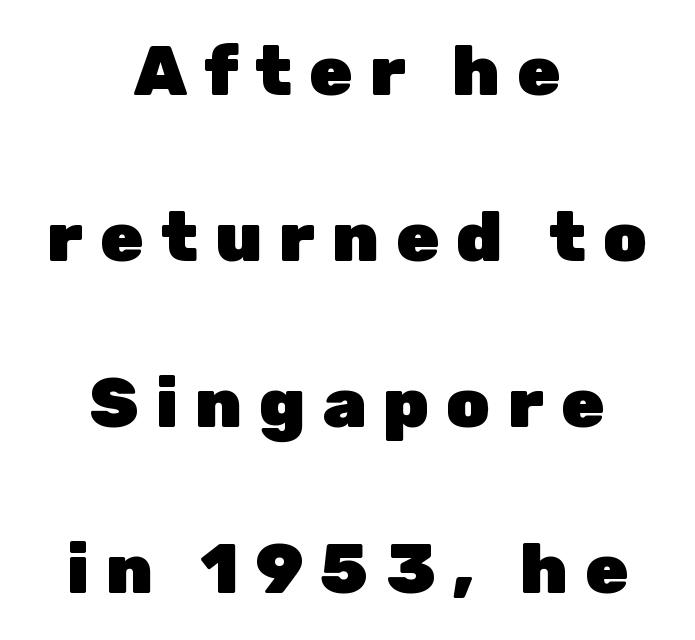
{"serif": "no", "italic": "no", "bold": "yes", "weight": "heavy", "width": "normal", "stroke_contrast": "low", "x_height": "medium", "monospaced": "no", "underline": "no", "align": "center", "line_spacing": "loose", "line_spacing_ratio": 2.37, "letter_spacing": "wide", "letter_spacing_em": 0.24, "glyph_px": 70}
